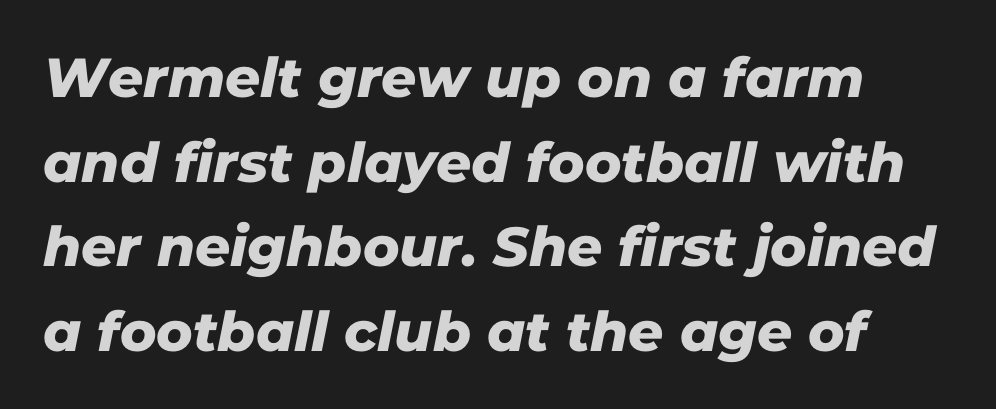
{"serif": "no", "width": "normal", "stroke_contrast": "low", "x_height": "medium", "monospaced": "no", "underline": "no", "line_spacing": "normal", "line_spacing_ratio": 1.54, "letter_spacing": "normal", "letter_spacing_em": 0.0, "glyph_px": 55}
